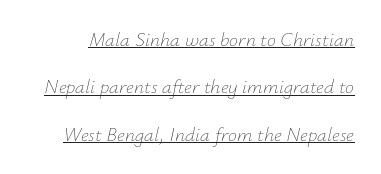
{"italic": "yes", "lean": "right", "slant_degrees": 12, "bold": "no", "underline": "yes", "line_spacing": "loose", "line_spacing_ratio": 2.37, "letter_spacing": "normal", "letter_spacing_em": 0.0, "glyph_px": 20}
